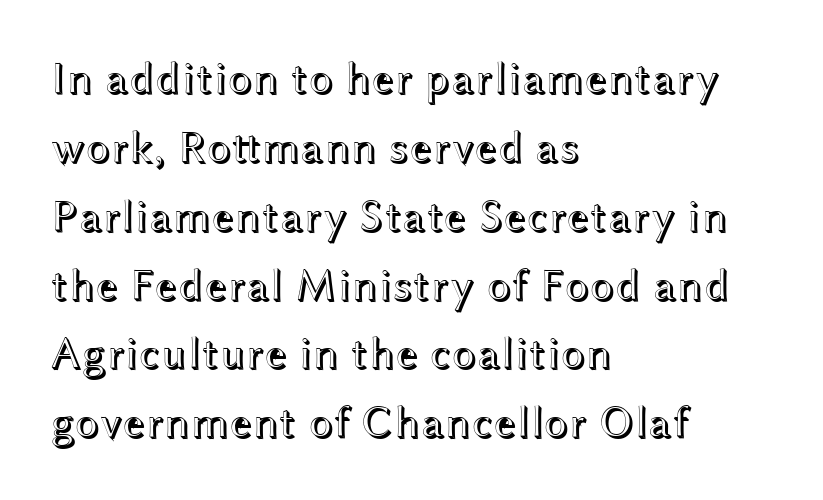
The paragraph shown leans on its left margin. Underlining? Definitely not there. The block of text has a typical density, with ordinary space between rows. Do the characters align in a grid? No, the font is proportional.
